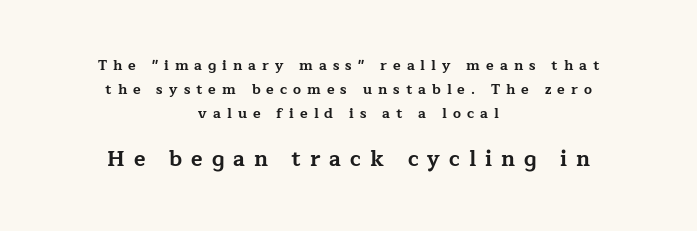
Reading down the block, each line starts at a different indent, mirrored at its end. Look at the glyph heights: the lower group is clearly the bigger setting. The space directly below the letters is spotless. Each glyph is drawn with heavy, bold strokes. You could only call the tracking loose — the letters float apart.
